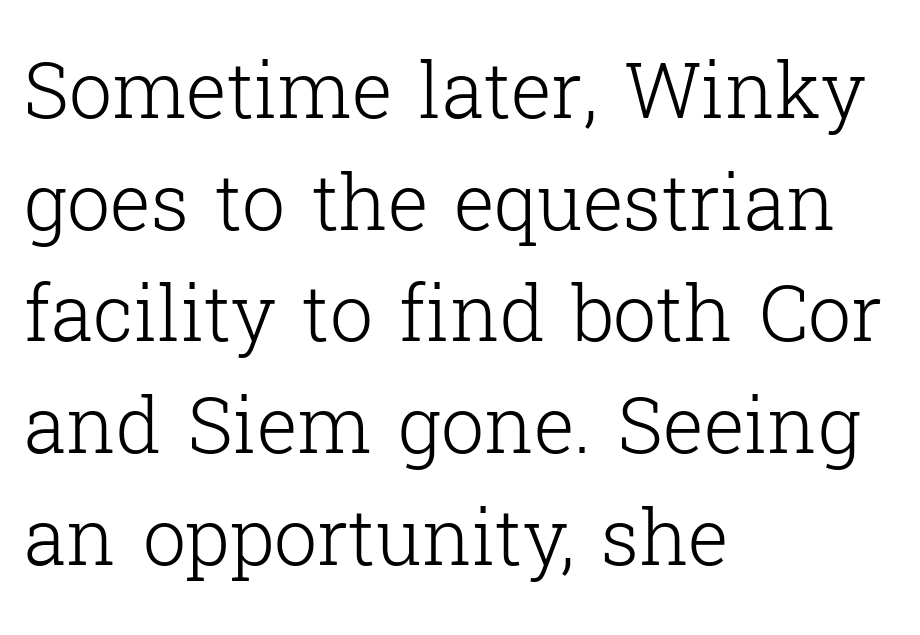
{"serif": "yes", "italic": "no", "bold": "no", "weight": "light", "width": "normal", "stroke_contrast": "low", "x_height": "medium", "monospaced": "no", "underline": "no", "align": "left", "line_spacing": "normal", "line_spacing_ratio": 1.45, "letter_spacing": "normal", "letter_spacing_em": 0.0, "glyph_px": 77}
